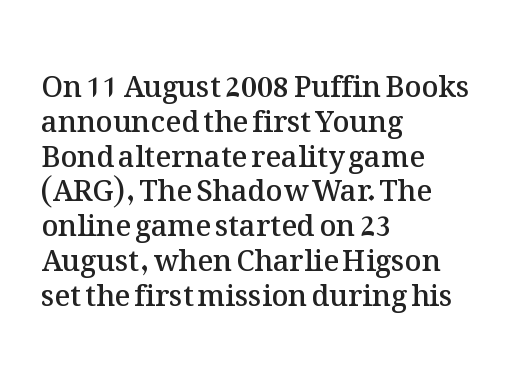
Is this a fixed-width face? No — the glyphs have proportional, varying widths. The foot of each line stays bare and open. A classic flush-left, rag-right setting is used for this passage. It's the straight-up-and-down kind of type. The line texture is even and compact thanks to regular tracking. Set as a demibold, roughly 600 on the weight scale.
